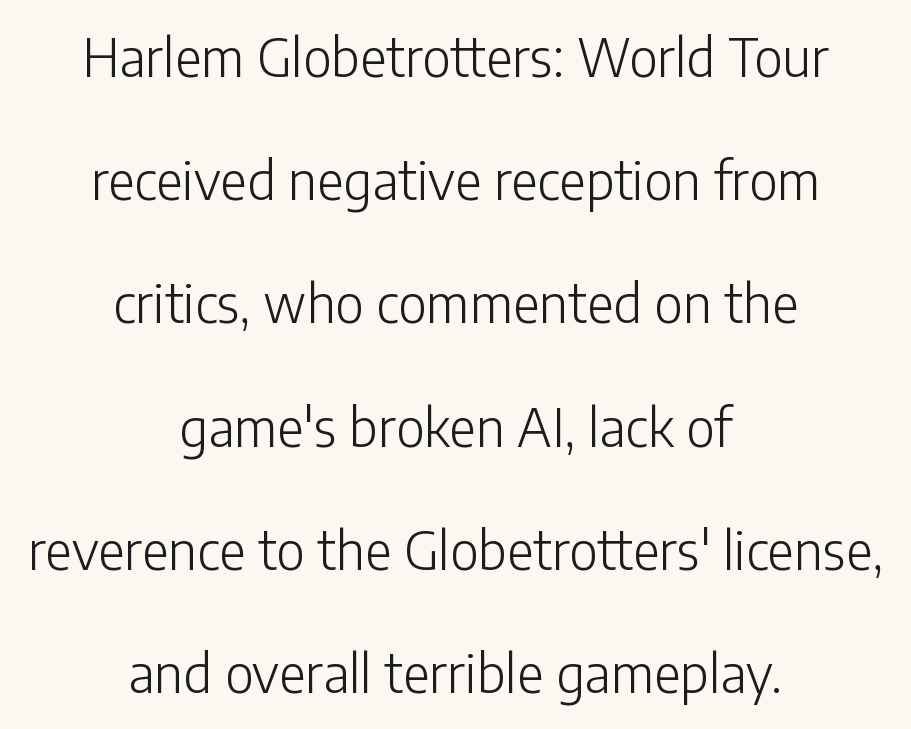
Q: Is the text bold? A: No.
Q: Is the text italic (slanted)? A: No, it is upright.
Q: Is the typeface a serif or a sans-serif typeface? A: Sans-serif.
Q: Is the text underlined? A: No.
Q: How is the paragraph aligned? A: Centered.
Q: Is the spacing between letters normal or unusually wide? A: Normal.
Q: Is the spacing between lines tight, normal or loose? A: Loose.
Q: Width (condensed, normal, or wide)? A: Normal.
Q: Stroke contrast? A: Low.
Q: x-height? A: Medium.
Q: Monospaced? A: No.
